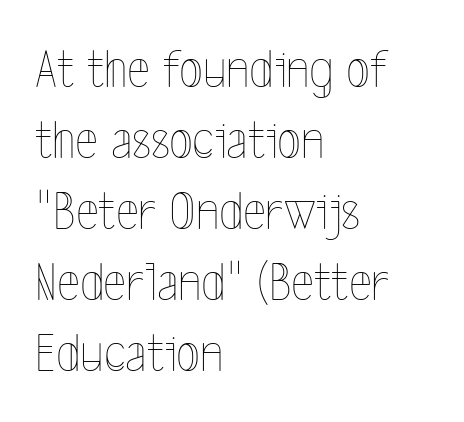
{"italic": "no", "bold": "no", "weight": "thin", "width": "condensed", "x_height": "medium", "monospaced": "no", "underline": "no", "align": "left", "line_spacing": "normal", "line_spacing_ratio": 1.29, "letter_spacing": "normal", "letter_spacing_em": 0.0, "glyph_px": 55}
